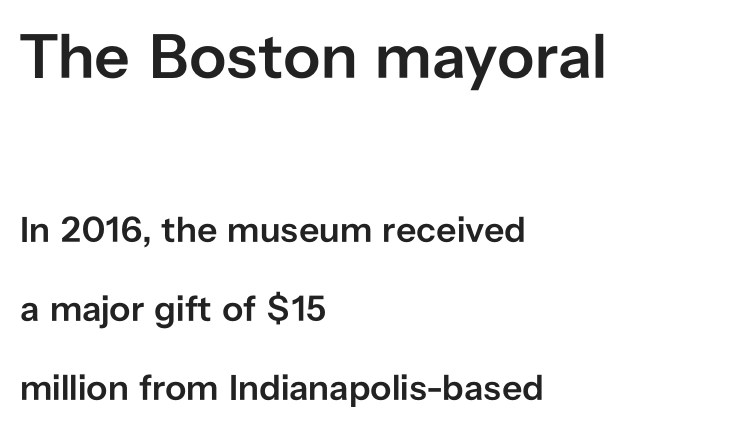
{"serif": "no", "italic": "no", "bold": "semi", "weight": "semibold", "width": "normal", "stroke_contrast": "low", "x_height": "medium", "monospaced": "no", "underline": "no", "align": "left", "line_spacing": "loose", "line_spacing_ratio": 2.19, "letter_spacing": "normal", "letter_spacing_em": 0.0, "larger_block": "first", "size_ratio": 1.75, "glyph_px": 63}
